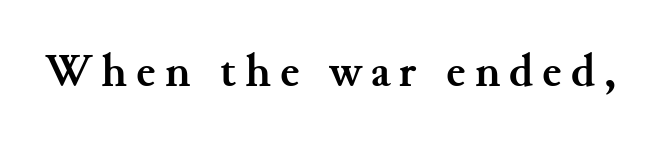
The image shows 47 px semibold serif type, upright; set not underlined; medium stroke contrast and a small x-height.
